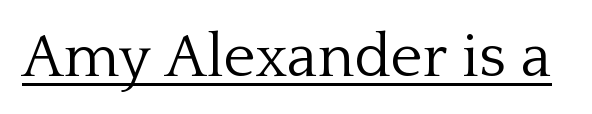
{"serif": "yes", "italic": "no", "bold": "no", "weight": "light", "width": "normal", "stroke_contrast": "low", "x_height": "medium", "monospaced": "no", "underline": "yes", "letter_spacing": "normal", "letter_spacing_em": 0.0, "glyph_px": 61}
